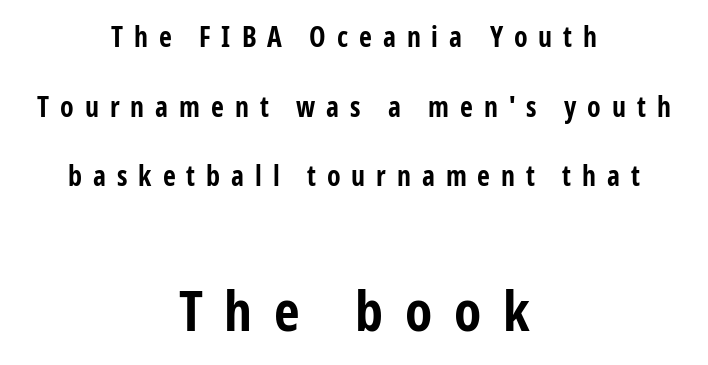
The image shows 56 px bold, condensed sans-serif type, upright; set centered, loose line spacing (2.49x), unusually wide letter spacing (+0.39 em), not underlined; the second (bottom) block is 2.0x larger; low stroke contrast and a medium x-height.
